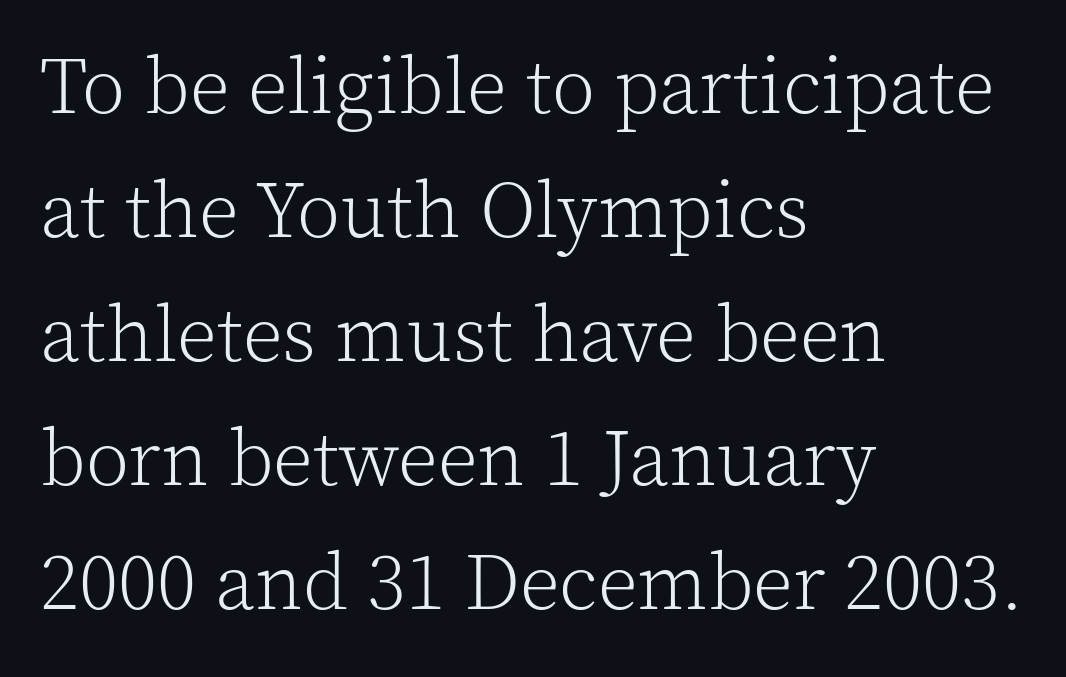
The image shows 79 px light serif type, upright; set left-aligned, normal line spacing (1.57x), normal letter spacing, not underlined; a medium x-height.
